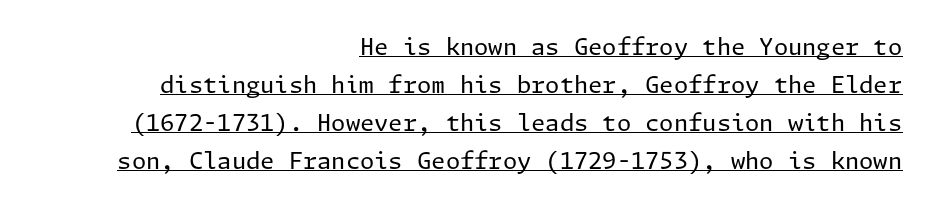
Q: Is the text bold? A: No.
Q: Is the text italic (slanted)? A: No, it is upright.
Q: Is the text underlined? A: Yes.
Q: How is the paragraph aligned? A: Right-aligned.
Q: Is the spacing between letters normal or unusually wide? A: Normal.
Q: Is the spacing between lines tight, normal or loose? A: Normal.
